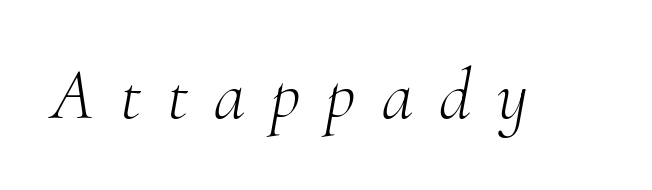
The passage shown leans; its letterforms are oblique. The gaps between neighbouring characters are conspicuously large. Serifs: yes, visible at the terminals of the letterforms. The area under the type is left untouched.
